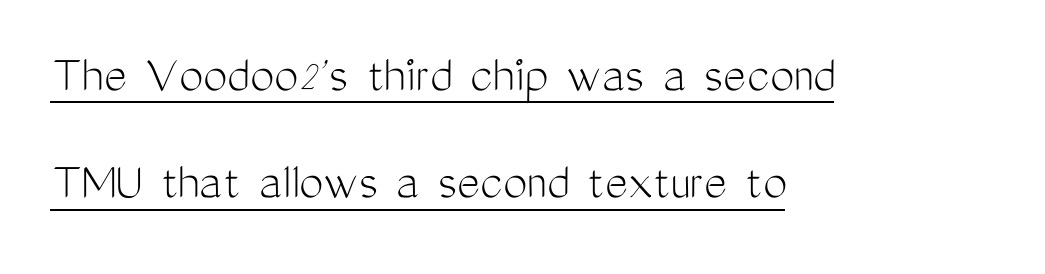
The image shows 54 px light, condensed sans-serif type, upright; set left-aligned, loose line spacing (1.99x), normal letter spacing, underlined; medium stroke contrast and a medium x-height.
